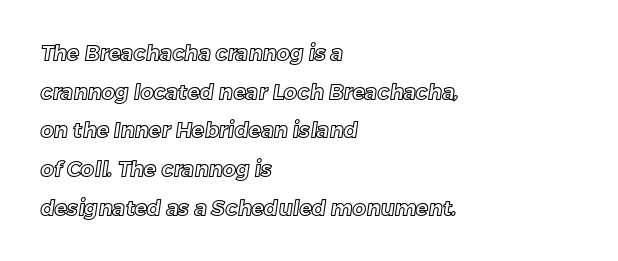
Students, note that the glyphs here touch the page at normal intervals. Left-aligned paragraph, ragged on the right. Bare-footed words on every line.
